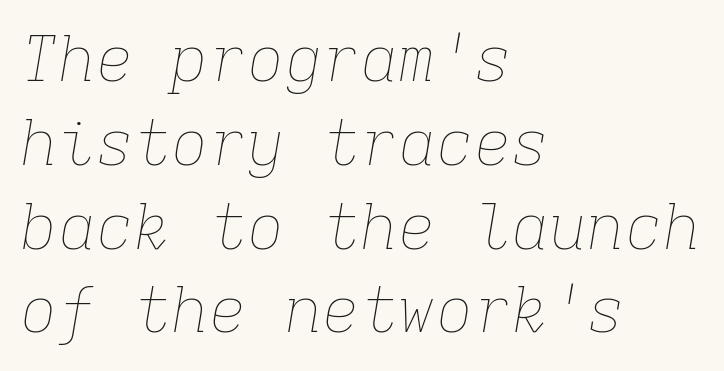
In terms of posture, this sample is oblique. The cut favours lightness, reaching ordinary text weight at its darkest. Only glyphs here, with clear space below each row. The face used here is rendered with its standard letterfit. The text block is weighted toward the left margin, trailing off unevenly rightward. Evenly set lines give the paragraph a standard silhouette.
